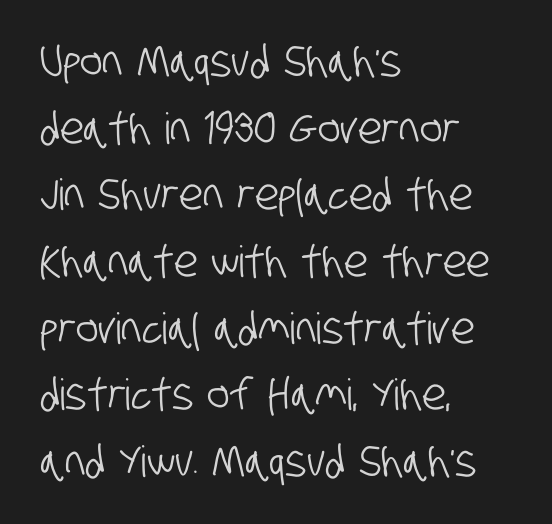
These lines are rendered in a variable-pitch font. Every row of glyphs begins at an identical x-position on the left. Reading down the column, the eye jumps a familiar distance to each next line. Has an underline been added? It has not. Look at the bottom of the vertical strokes: they stop flat, with no serifs.
